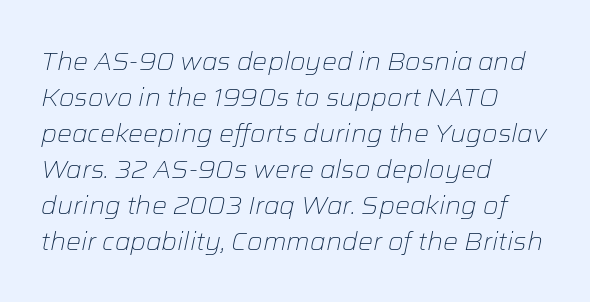
{"italic": "yes", "lean": "right", "slant_degrees": 12, "bold": "no", "underline": "no", "align": "left", "line_spacing": "normal", "line_spacing_ratio": 1.44, "letter_spacing": "normal", "letter_spacing_em": 0.0, "glyph_px": 25}
